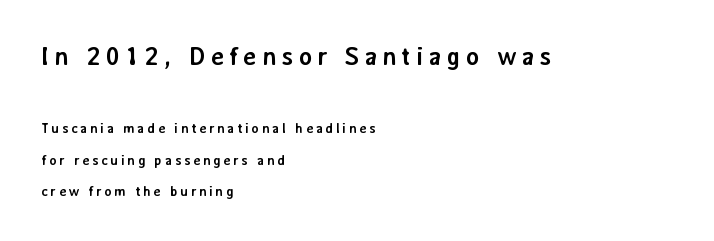
You get the large type first, then a drop to smaller type. The words here are not underlined. Summary of weight: heavy, a full bold. The letters stand upright; this is a roman face.
